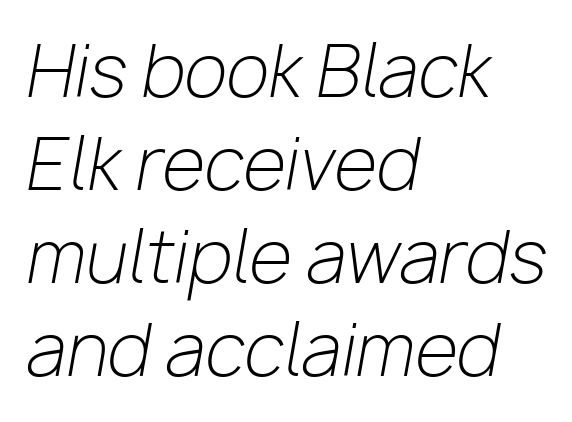
Q: Is the text bold? A: No.
Q: Is the text italic (slanted)? A: Yes, it leans right by about 10 degrees.
Q: Is the text underlined? A: No.
Q: How is the paragraph aligned? A: Left-aligned.
Q: Is the spacing between letters normal or unusually wide? A: Normal.
Q: Is the spacing between lines tight, normal or loose? A: Normal.
Q: Width (condensed, normal, or wide)? A: Normal.
Q: Stroke contrast? A: Low.
Q: x-height? A: Medium.
Q: Monospaced? A: No.
